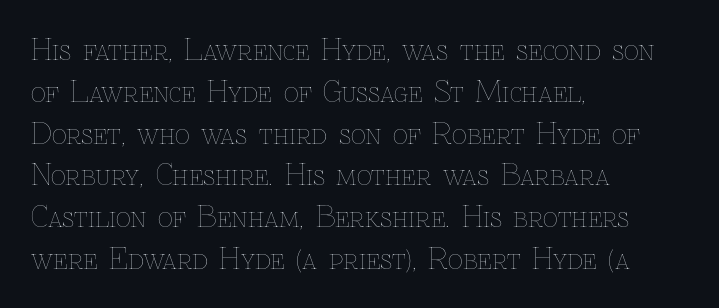
The image shows 29 px thin type, upright; set left-aligned, normal line spacing (1.44x), normal letter spacing, not underlined; low stroke contrast and a medium x-height.
